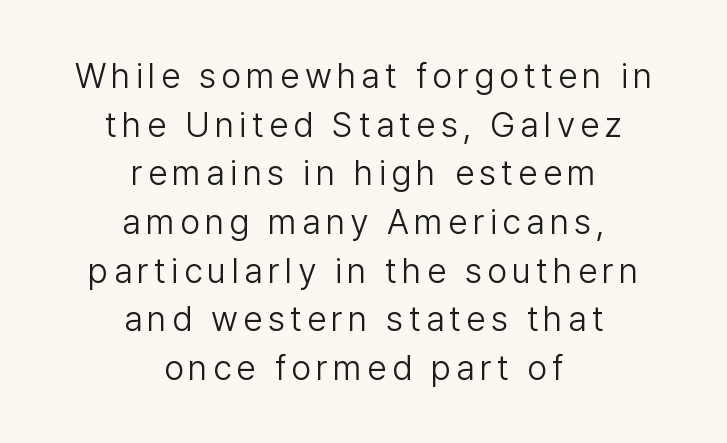
The image shows 35 px light sans-serif type, upright; set centered, normal line spacing (1.39x), not underlined; low stroke contrast and a medium x-height.
